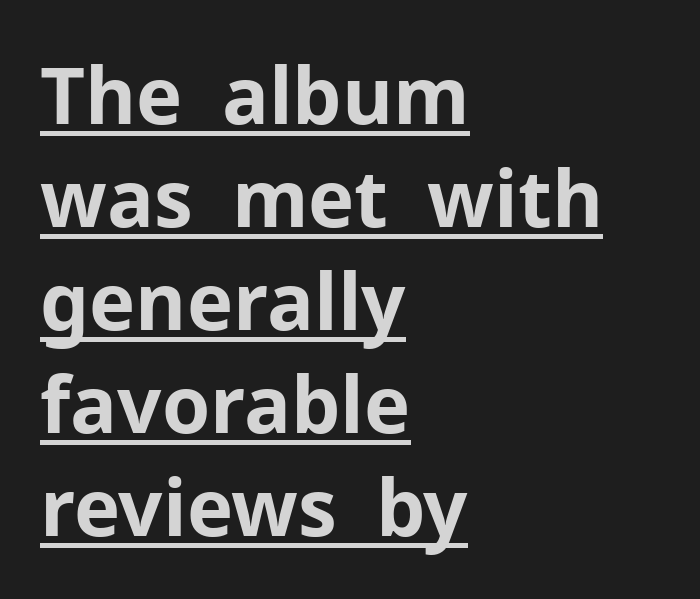
Q: Is the text bold? A: Yes.
Q: Is the text italic (slanted)? A: No, it is upright.
Q: Is the typeface a serif or a sans-serif typeface? A: Sans-serif.
Q: Is the text underlined? A: Yes.
Q: How is the paragraph aligned? A: Left-aligned.
Q: Is the spacing between letters normal or unusually wide? A: Normal.
Q: Is the spacing between lines tight, normal or loose? A: Normal.
Q: Width (condensed, normal, or wide)? A: Normal.
Q: Stroke contrast? A: Low.
Q: x-height? A: Medium.
Q: Monospaced? A: No.
